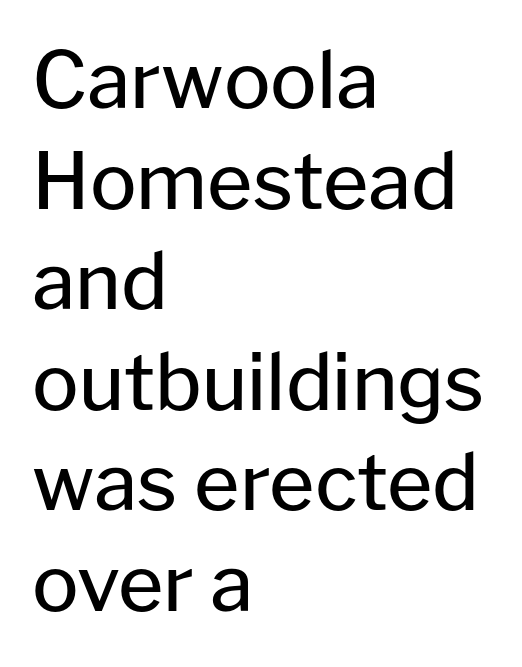
{"serif": "no", "italic": "no", "bold": "no", "weight": "regular", "width": "normal", "stroke_contrast": "low", "x_height": "medium", "monospaced": "no", "underline": "no", "align": "left", "line_spacing": "normal", "line_spacing_ratio": 1.29, "letter_spacing": "normal", "letter_spacing_em": 0.0, "glyph_px": 78}
